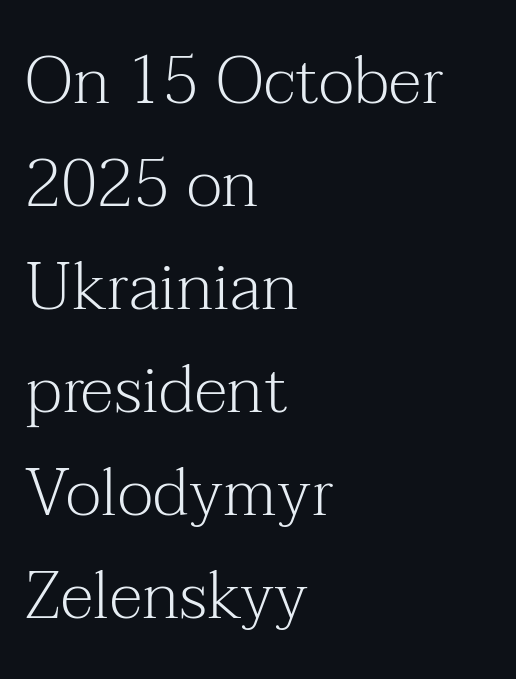
The image shows 66 px light serif type, upright; set left-aligned, normal line spacing (1.56x), normal letter spacing, not underlined; medium stroke contrast and a medium x-height.
